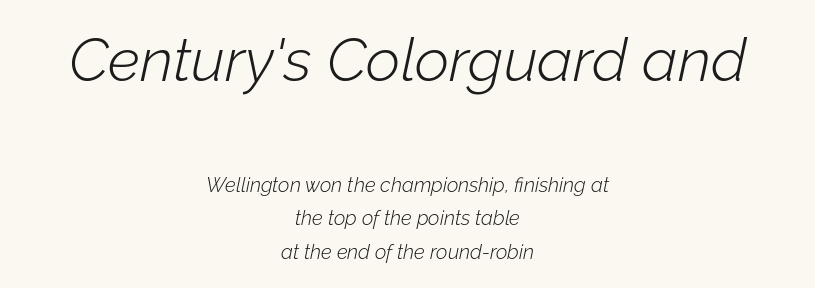
{"italic": "yes", "lean": "right", "slant_degrees": 12, "bold": "no", "weight": "light", "width": "normal", "stroke_contrast": "low", "x_height": "medium", "monospaced": "no", "underline": "no", "align": "center", "line_spacing": "normal", "line_spacing_ratio": 1.68, "letter_spacing": "normal", "letter_spacing_em": 0.0, "larger_block": "first", "size_ratio": 3.0, "glyph_px": 60}
